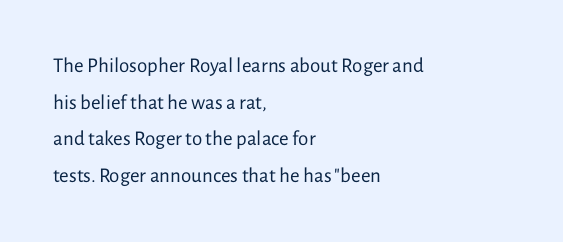
{"italic": "no", "bold": "no", "underline": "no", "align": "left", "line_spacing_ratio": 1.74, "letter_spacing": "normal", "letter_spacing_em": 0.0, "glyph_px": 21}
